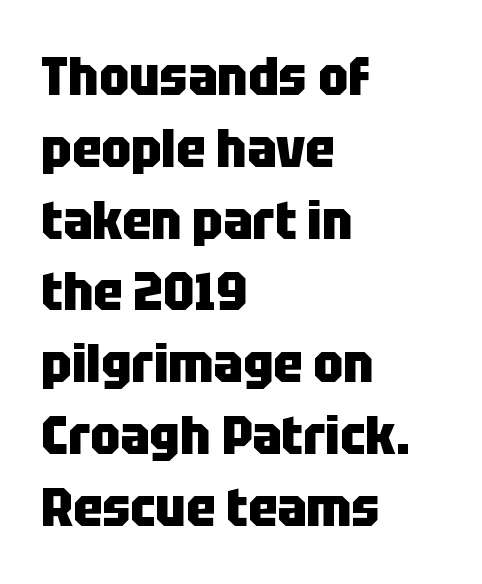
Q: Is the text bold? A: Yes.
Q: Is the text italic (slanted)? A: No, it is upright.
Q: Is the typeface a serif or a sans-serif typeface? A: Sans-serif.
Q: Is the text underlined? A: No.
Q: How is the paragraph aligned? A: Left-aligned.
Q: Is the spacing between letters normal or unusually wide? A: Normal.
Q: Is the spacing between lines tight, normal or loose? A: Normal.
Q: Width (condensed, normal, or wide)? A: Condensed.
Q: Stroke contrast? A: Low.
Q: x-height? A: Large.
Q: Monospaced? A: No.
